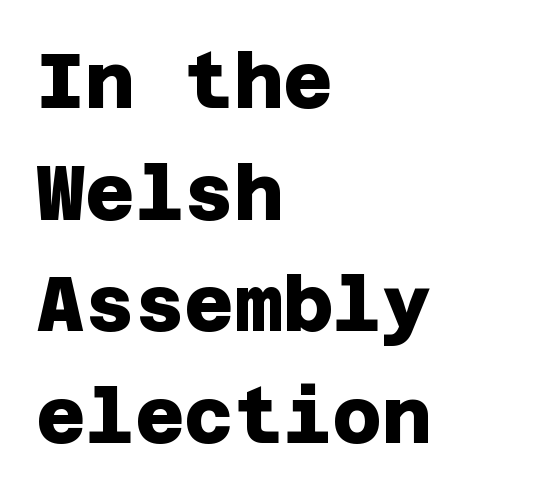
Q: Is the text bold? A: Yes.
Q: Is the typeface a serif or a sans-serif typeface? A: Sans-serif.
Q: Is the text underlined? A: No.
Q: How is the paragraph aligned? A: Left-aligned.
Q: Is the spacing between letters normal or unusually wide? A: Normal.
Q: Is the spacing between lines tight, normal or loose? A: Normal.
Q: Width (condensed, normal, or wide)? A: Normal.
Q: Stroke contrast? A: Low.
Q: x-height? A: Large.
